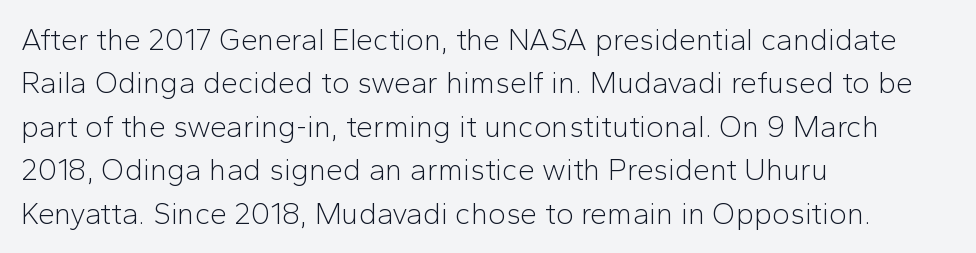
Q: Is the text bold? A: No.
Q: Is the text italic (slanted)? A: No, it is upright.
Q: Is the typeface a serif or a sans-serif typeface? A: Sans-serif.
Q: Is the text underlined? A: No.
Q: How is the paragraph aligned? A: Left-aligned.
Q: Is the spacing between letters normal or unusually wide? A: Normal.
Q: Is the spacing between lines tight, normal or loose? A: Normal.
Q: Width (condensed, normal, or wide)? A: Normal.
Q: Stroke contrast? A: Low.
Q: x-height? A: Medium.
Q: Monospaced? A: No.
